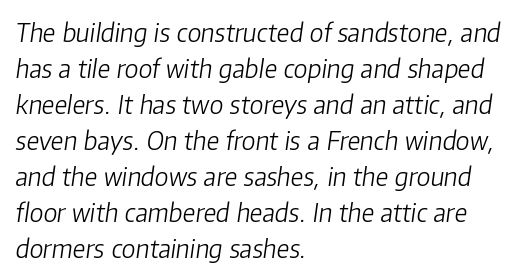
The image shows 25 px text type, italic (leaning right); set left-aligned, normal line spacing (1.44x), normal letter spacing, not underlined.
